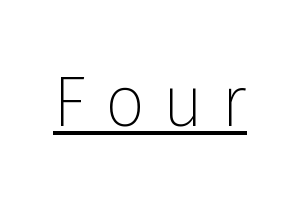
Q: Is the text bold? A: No.
Q: Is the text italic (slanted)? A: No, it is upright.
Q: Is the typeface a serif or a sans-serif typeface? A: Sans-serif.
Q: Is the text underlined? A: Yes.
Q: Is the spacing between letters normal or unusually wide? A: Unusually wide.
Q: Width (condensed, normal, or wide)? A: Normal.
Q: Stroke contrast? A: Low.
Q: x-height? A: Medium.
Q: Monospaced? A: No.
